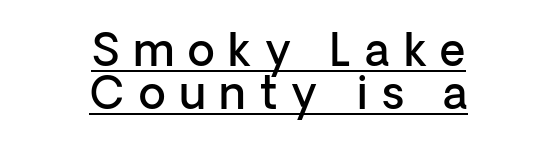
Q: Is the text bold? A: Semi-bold.
Q: Is the text italic (slanted)? A: No, it is upright.
Q: Is the typeface a serif or a sans-serif typeface? A: Sans-serif.
Q: Is the text underlined? A: Yes.
Q: How is the paragraph aligned? A: Centered.
Q: Is the spacing between letters normal or unusually wide? A: Unusually wide.
Q: Is the spacing between lines tight, normal or loose? A: Tight.
Q: Width (condensed, normal, or wide)? A: Normal.
Q: Stroke contrast? A: Low.
Q: x-height? A: Medium.
Q: Monospaced? A: No.
